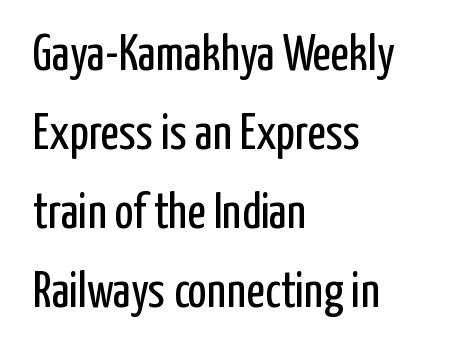
Heft: none added — not bold. You could not count columns in this text — the font is proportionally spaced. Unlike a traditional serif, this face leaves its strokes unadorned. These lines were composed using upright roman letters.
